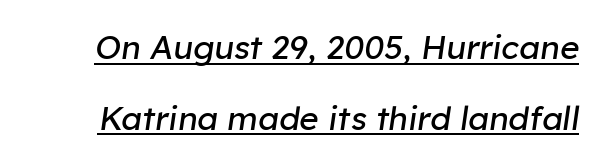
The image shows 33 px regular-weight type, italic (leaning right); set loose line spacing (2.15x), normal letter spacing, underlined; low stroke contrast and a medium x-height.
